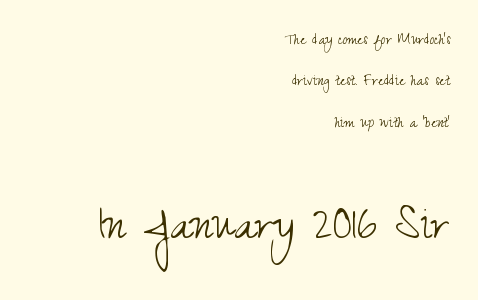
{"serif": "no", "italic": "no", "bold": "no", "weight": "light", "width": "condensed", "stroke_contrast": "medium", "x_height": "small", "monospaced": "no", "underline": "no", "align": "right", "line_spacing": "loose", "line_spacing_ratio": 2.43, "letter_spacing": "normal", "letter_spacing_em": 0.0, "larger_block": "second", "size_ratio": 2.94, "glyph_px": 50}
